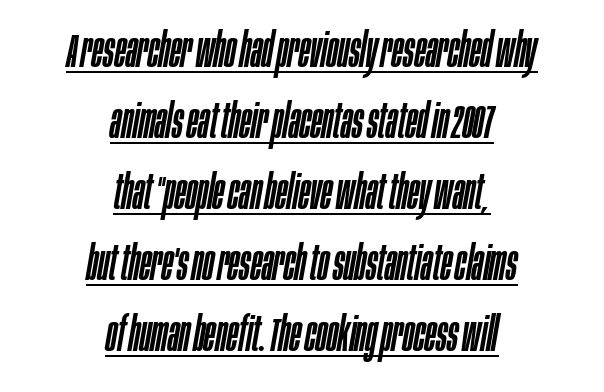
Note the varied advance widths — an 'i' is clearly narrower than an 'm'. Standard letterfit; no display-style spreading of the glyphs. What's the leading like? Ordinary, nothing unusual. Each line of the rendering has a horizontal stroke beneath the glyphs.
